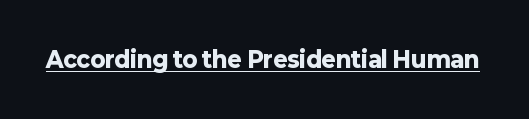
The image shows 22 px bold type, upright; set normal letter spacing, underlined.
